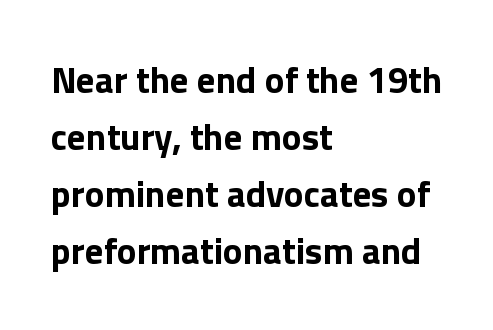
A typesetter would call this leading conventional body-copy spacing. Note the varied advance widths — an 'i' is clearly narrower than an 'm'. In terms of weight, the rendering is a true, heavy bold. Where is the straight margin? On the left. Nothing unusual about the tracking: characters are spaced as the font intends.
